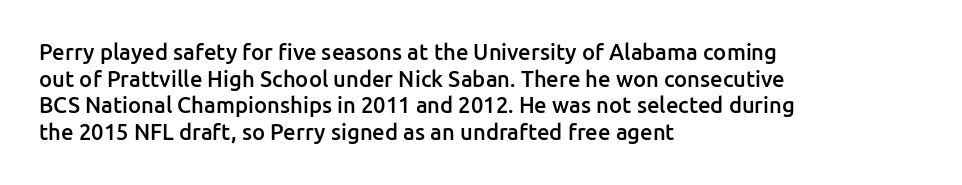
No word sits above an underline. The setting favours the left margin, as ordinary paragraphs usually do. This is the in-between weight designers call semibold or demi. This is the regular roman posture of the typeface. Observe the ordinary spacing: letters are neighbours, not strangers.
